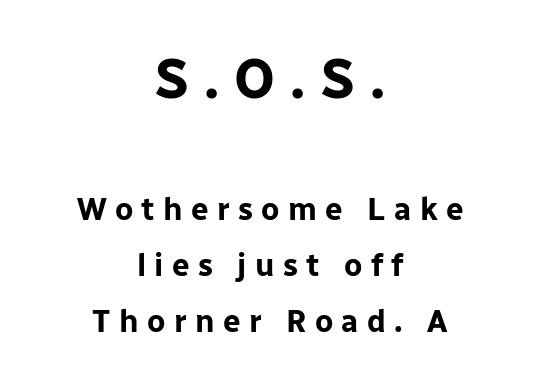
Is this a sans? Yes — the strokes have no serifs. Posture: straight, roman, zero tilt. In CSS terms this would be text-align: center. This rendering widens character spacing well past its baseline value. A typesetter would call this proportional, since set widths differ per character. Compared with an ordinary text face, these strokes are far heavier — a full bold.
